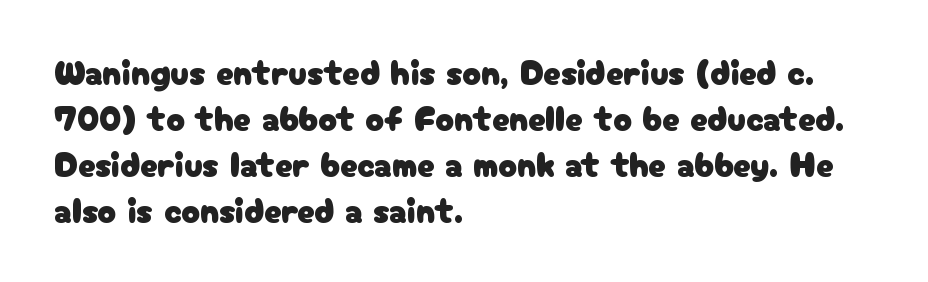
The image shows 35 px sans-serif type, upright; set left-aligned, normal line spacing (1.31x), normal letter spacing, not underlined; low stroke contrast and a medium x-height.
